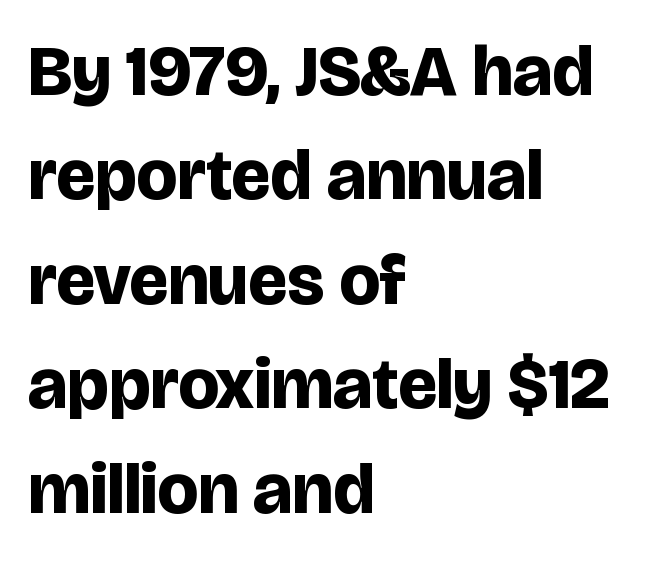
{"serif": "no", "italic": "no", "bold": "yes", "weight": "bold", "width": "normal", "stroke_contrast": "low", "x_height": "large", "monospaced": "no", "underline": "no", "align": "left", "line_spacing": "normal", "line_spacing_ratio": 1.45, "letter_spacing": "normal", "letter_spacing_em": 0.0, "glyph_px": 72}
